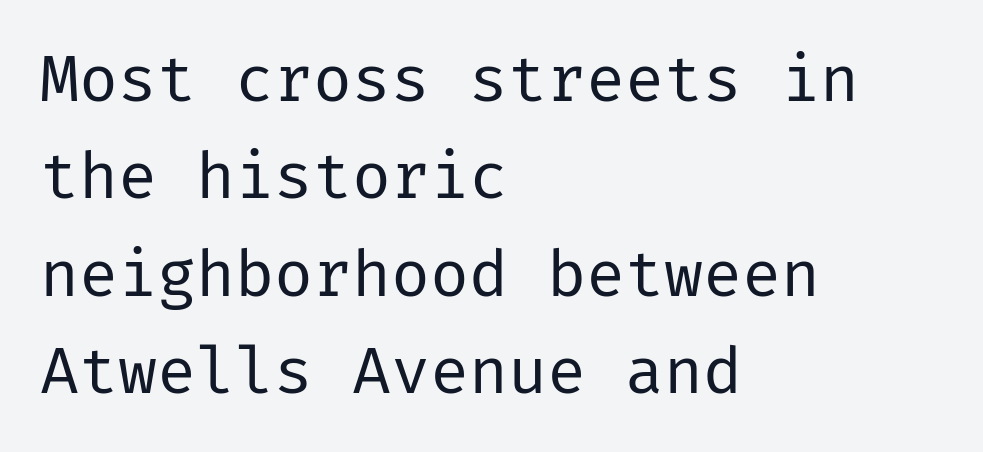
{"serif": "no", "italic": "no", "bold": "no", "weight": "regular", "width": "normal", "stroke_contrast": "low", "x_height": "medium", "underline": "no", "align": "left", "line_spacing": "normal", "line_spacing_ratio": 1.5, "letter_spacing": "normal", "letter_spacing_em": 0.0, "glyph_px": 65}
